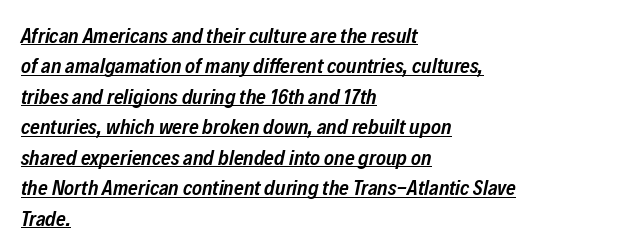
Check the space under the baseline: a stroke is drawn there. Reading down the column, the eye jumps a familiar distance to each next line. No extra tracking has been applied to these lines. As a designer I'd log this as weight 600, semibold.
